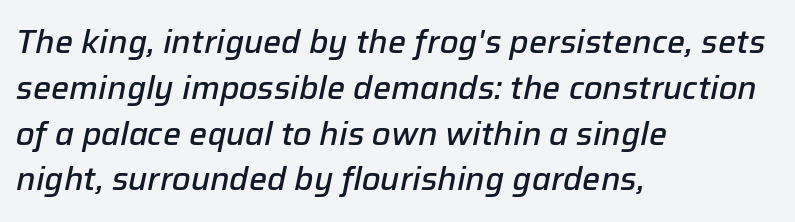
The image shows 32 px semibold type, italic (leaning right); set left-aligned, normal line spacing (1.43x), normal letter spacing, not underlined; low stroke contrast and a medium x-height.
